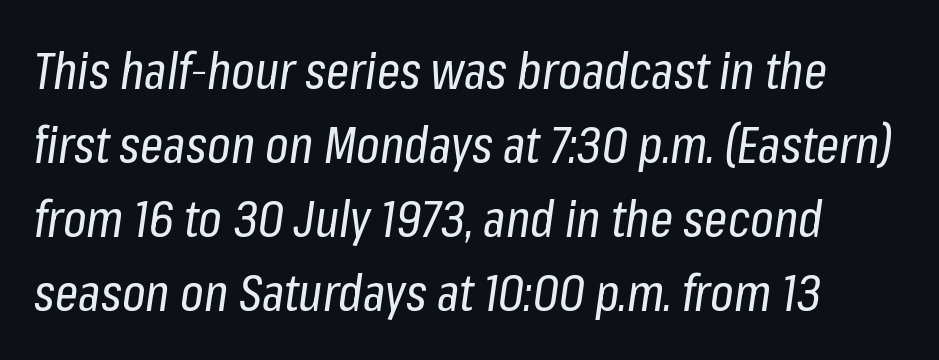
Q: Is the text bold? A: No.
Q: Is the text italic (slanted)? A: Yes, it leans right by about 8 degrees.
Q: Is the text underlined? A: No.
Q: Is the spacing between letters normal or unusually wide? A: Normal.
Q: Is the spacing between lines tight, normal or loose? A: Normal.
Q: Width (condensed, normal, or wide)? A: Condensed.
Q: Stroke contrast? A: Low.
Q: x-height? A: Medium.
Q: Monospaced? A: No.
